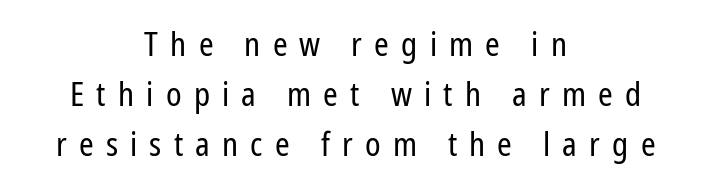
{"serif": "no", "italic": "no", "bold": "no", "weight": "regular", "width": "condensed", "stroke_contrast": "low", "x_height": "medium", "monospaced": "no", "underline": "no", "align": "center", "line_spacing": "normal", "line_spacing_ratio": 1.52, "letter_spacing": "wide", "letter_spacing_em": 0.37, "glyph_px": 33}
